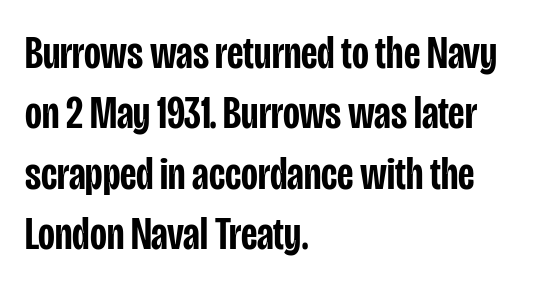
The image shows 46 px semibold, condensed sans-serif type, upright; set left-aligned, normal line spacing (1.31x), normal letter spacing, not underlined; low stroke contrast and a large x-height.
